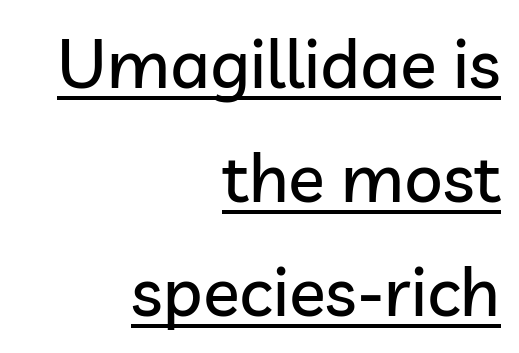
{"serif": "no", "italic": "no", "width": "normal", "stroke_contrast": "low", "x_height": "medium", "monospaced": "no", "underline": "yes", "align": "right", "line_spacing": "normal", "line_spacing_ratio": 1.68, "letter_spacing": "normal", "letter_spacing_em": 0.0, "glyph_px": 68}
